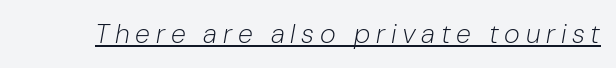
The typography opts for an oblique posture over an upright one. Someone cranked the tracking dial way up on this one. Ink coverage per letter is moderate at most. In designer terms, the underline attribute is active on this setting.
